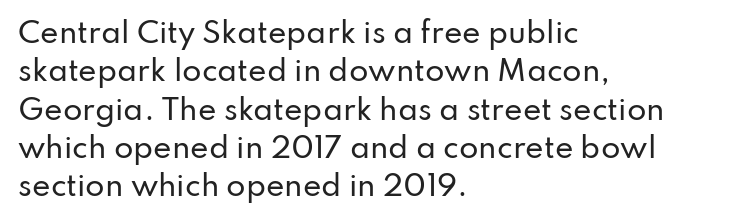
{"serif": "no", "italic": "no", "width": "normal", "stroke_contrast": "low", "x_height": "small", "monospaced": "no", "underline": "no", "align": "left", "line_spacing": "normal", "line_spacing_ratio": 1.37, "letter_spacing": "normal", "letter_spacing_em": 0.0, "glyph_px": 28}
